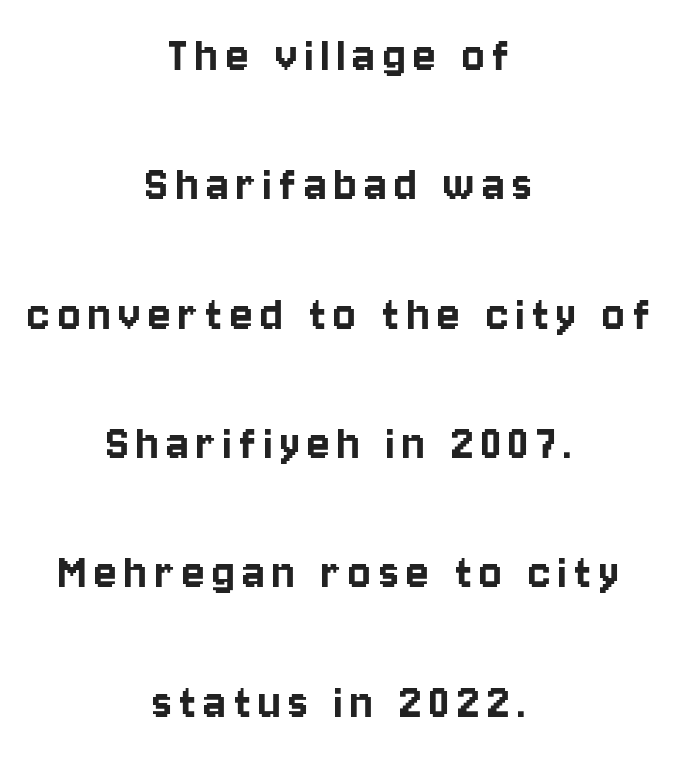
Vertically, the passage feels expansive, rows floating well apart. The foot of each line stays bare and open. It's the straight-up-and-down kind of type. The font family rendered here belongs to the sans-serif group.
